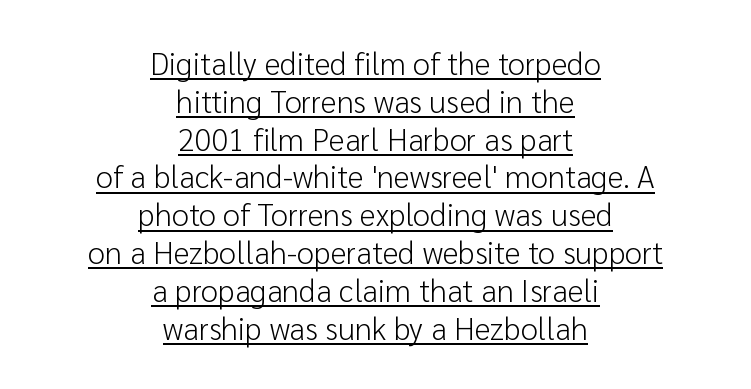
Weight: in the light-to-regular range. Posture: vertical. Does the type have serifs? No, each stem ends abruptly. Reading down the block, each line starts at a different indent, mirrored at its end. A typesetter would call this zero additional tracking.
